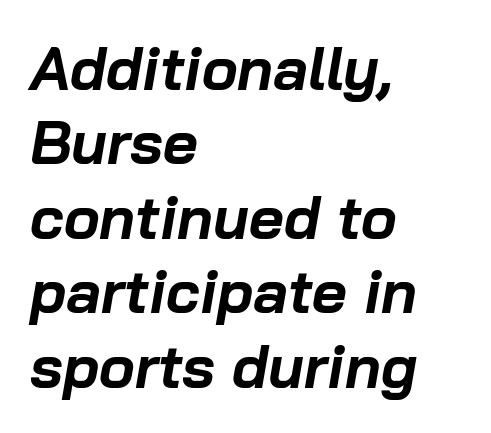
Q: Is the text bold? A: Yes.
Q: Is the text italic (slanted)? A: Yes, it leans right by about 10 degrees.
Q: Is the text underlined? A: No.
Q: How is the paragraph aligned? A: Left-aligned.
Q: Is the spacing between letters normal or unusually wide? A: Normal.
Q: Width (condensed, normal, or wide)? A: Normal.
Q: Stroke contrast? A: Low.
Q: x-height? A: Medium.
Q: Monospaced? A: No.
